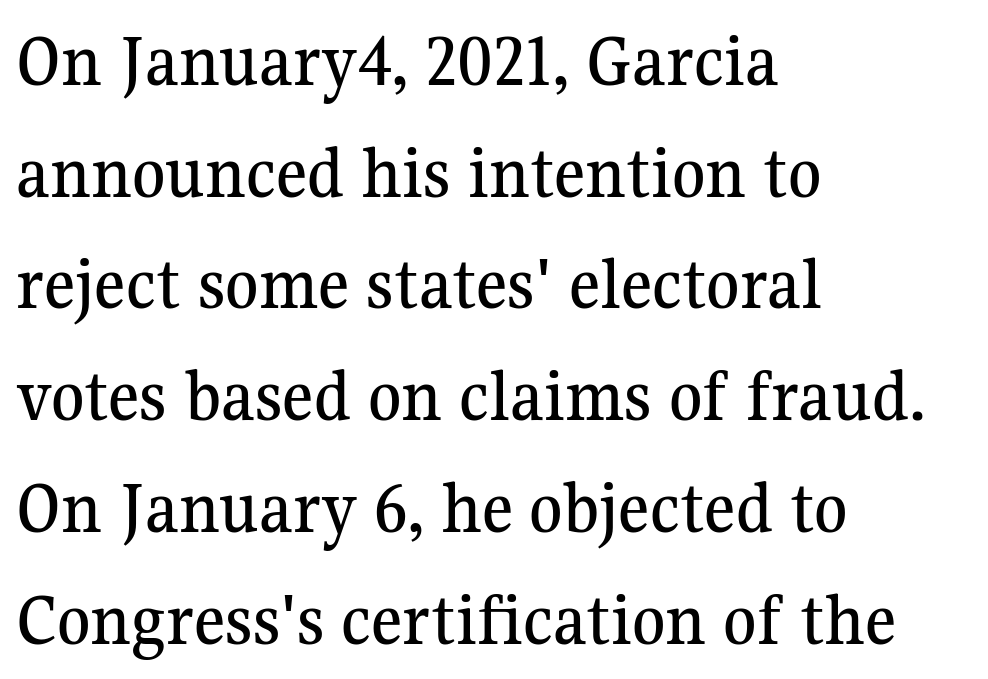
Nobody touched the tracking dial on this one. A typesetter would call this leading conventional body-copy spacing. This sample uses an upright cut, with every glyph sitting square on the baseline. Each line starts at the same left margin while the right side varies.
